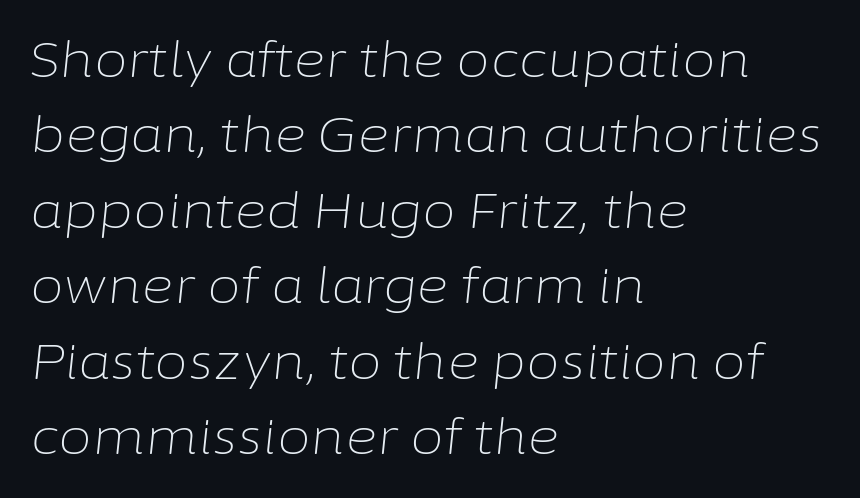
{"italic": "yes", "lean": "right", "slant_degrees": 6, "bold": "no", "weight": "light", "width": "normal", "stroke_contrast": "low", "x_height": "medium", "monospaced": "no", "underline": "no", "align": "left", "line_spacing": "normal", "line_spacing_ratio": 1.54, "letter_spacing": "normal", "letter_spacing_em": 0.0, "glyph_px": 49}
